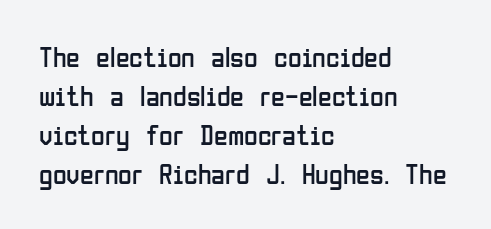
The compositor pushed each line to the left boundary. Is this a fixed-width face? No — the glyphs have proportional, varying widths. The rendering uses a moderate line-height, typical for paragraphs. The face looks like a standard text weight, possibly lighter.
